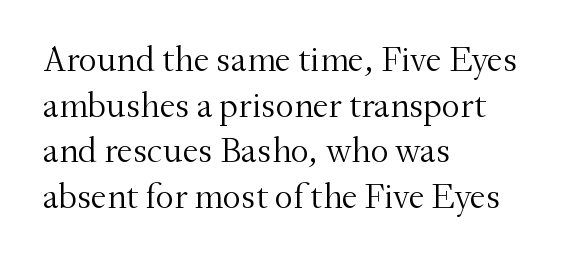
{"serif": "yes", "italic": "no", "bold": "no", "weight": "light", "width": "normal", "stroke_contrast": "medium", "x_height": "small", "monospaced": "no", "underline": "no", "align": "left", "line_spacing": "normal", "line_spacing_ratio": 1.27, "letter_spacing": "normal", "letter_spacing_em": 0.0, "glyph_px": 36}
